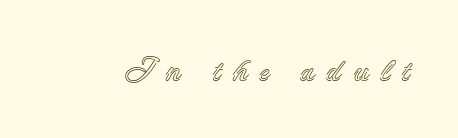
The image shows 32 px text type; set unusually wide letter spacing (+0.36 em), not underlined; a small x-height.
